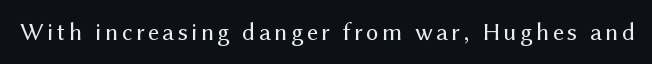
{"italic": "no", "bold": "no", "underline": "no", "glyph_px": 25}
